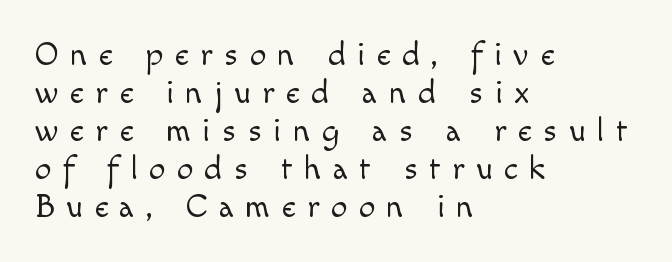
{"serif": "no", "italic": "no", "bold": "no", "weight": "light", "width": "normal", "x_height": "small", "monospaced": "no", "underline": "no", "align": "left", "line_spacing": "tight", "line_spacing_ratio": 1.15, "letter_spacing": "wide", "letter_spacing_em": 0.35, "glyph_px": 33}
